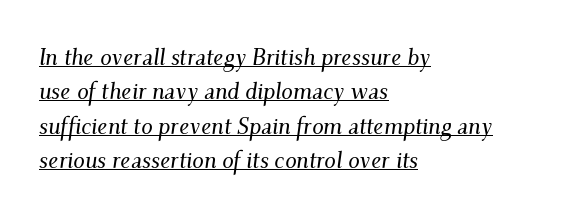
The image shows 23 px text type, italic (leaning right); set left-aligned, normal line spacing (1.49x), normal letter spacing, underlined.
